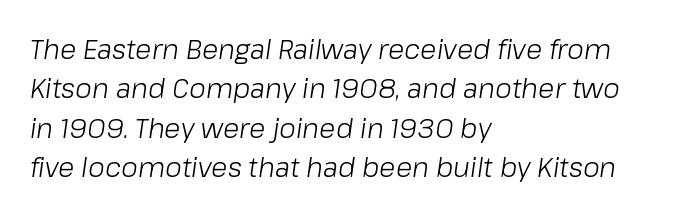
{"italic": "yes", "lean": "right", "slant_degrees": 8, "bold": "no", "underline": "no", "align": "left", "line_spacing": "normal", "line_spacing_ratio": 1.46, "letter_spacing": "normal", "letter_spacing_em": 0.0, "glyph_px": 27}
